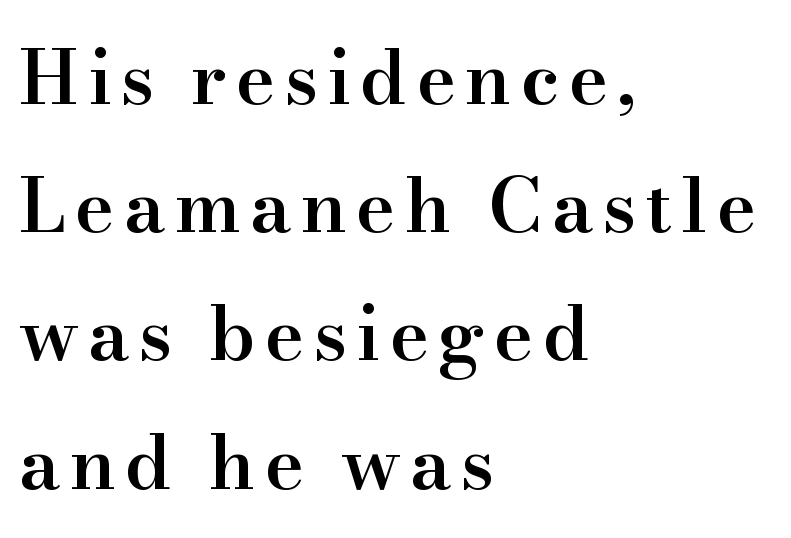
The rendering uses natural spacing where letterforms have individual widths. A clean baseline with only descenders dipping below it. Typographically, this falls in the serif category. The rag falls on the right side of this text block.
